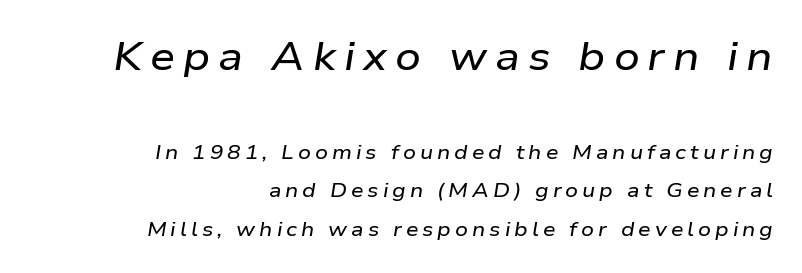
The image shows 40 px wide type, italic (leaning right); set right-aligned, loose line spacing (1.92x), unusually wide letter spacing (+0.2 em), not underlined; the first (top) block is 2.0x larger; low stroke contrast and a medium x-height.
